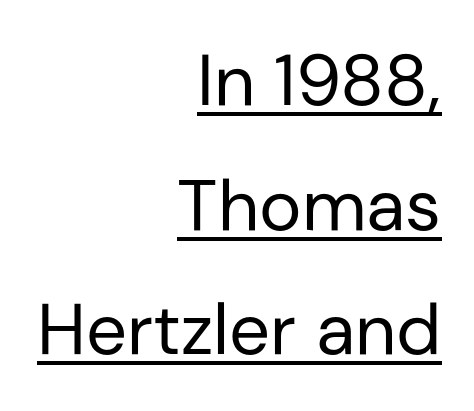
The letters carry no serifs — their stems end cleanly without finishing strokes. This sample has the flowing, uneven cadence of proportional lettering. Notice how the stems are strictly vertical — no italics here. Check the space under the baseline: a stroke is drawn there. What stands out about the letter spacing? Nothing — it is the standard amount.
